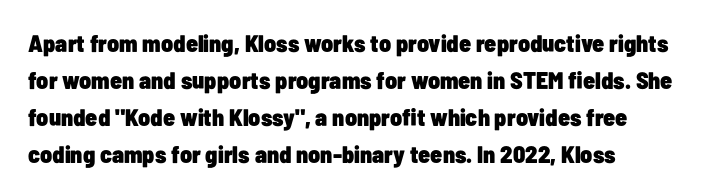
{"italic": "no", "bold": "yes", "underline": "no", "align": "left", "line_spacing": "normal", "line_spacing_ratio": 1.54, "letter_spacing": "normal", "letter_spacing_em": 0.0, "glyph_px": 24}
